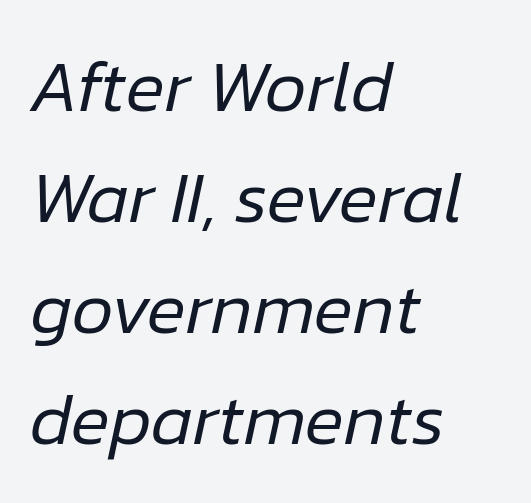
{"italic": "yes", "lean": "right", "slant_degrees": 12, "bold": "no", "weight": "regular", "width": "normal", "stroke_contrast": "low", "x_height": "medium", "monospaced": "no", "underline": "no", "align": "left", "line_spacing": "normal", "line_spacing_ratio": 1.52, "letter_spacing": "normal", "letter_spacing_em": 0.0, "glyph_px": 73}
